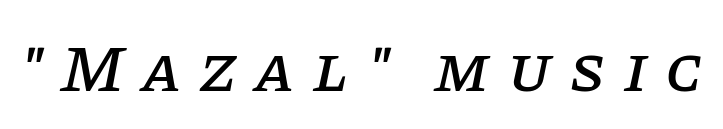
Font category for this specimen: serif. Each word looks stretched out because of the extra space between its letters. The face used here is proportionally spaced, like ordinary book or web type. The baseline area is clear. Every character sits at an angle, as italics do.
